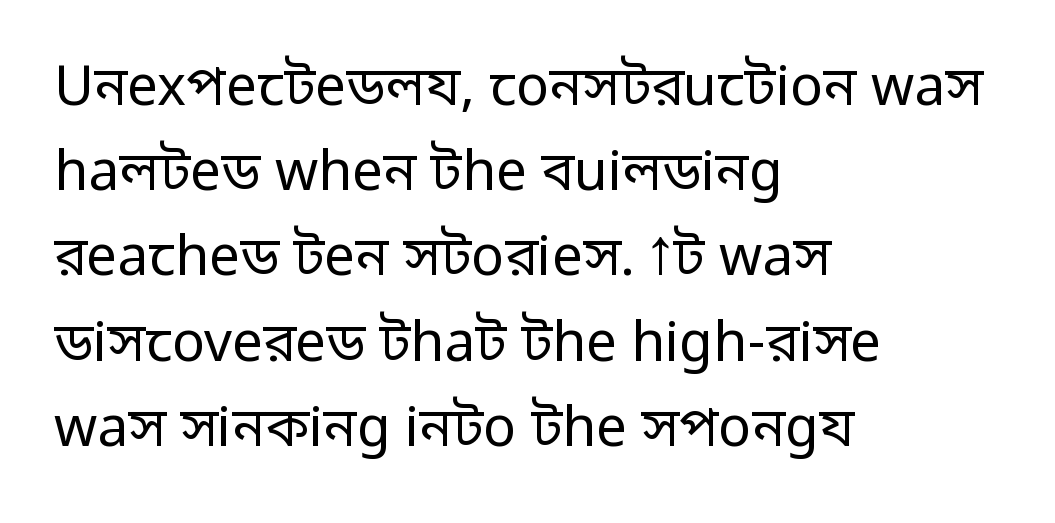
{"serif": "no", "italic": "no", "bold": "no", "weight": "regular", "width": "normal", "stroke_contrast": "low", "x_height": "medium", "monospaced": "no", "underline": "no", "align": "left", "line_spacing": "normal", "line_spacing_ratio": 1.55, "letter_spacing": "normal", "letter_spacing_em": 0.0, "glyph_px": 55}
